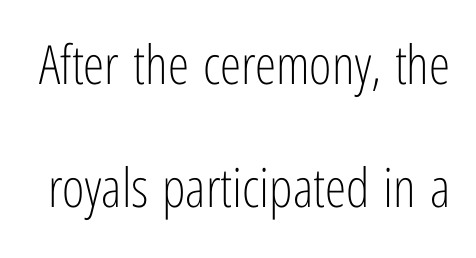
The image shows 54 px light, condensed sans-serif type, upright; set loose line spacing (2.27x), normal letter spacing, not underlined; low stroke contrast and a medium x-height.
